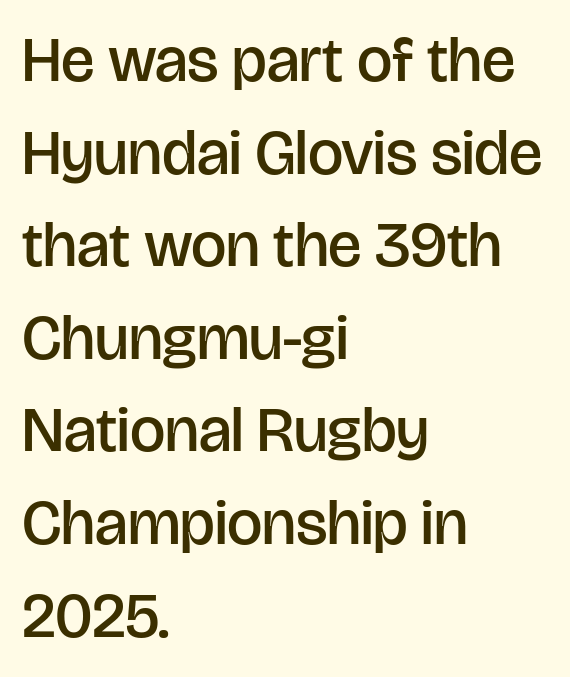
This block has exactly the height ordinary leading produces. Words float on clear page, feet unadorned. Letterform terminals end flat and unadorned throughout the passage. Letter spacing: default. The letters advance in unequal steps, a hallmark of proportional type. The lines are quadded left.
